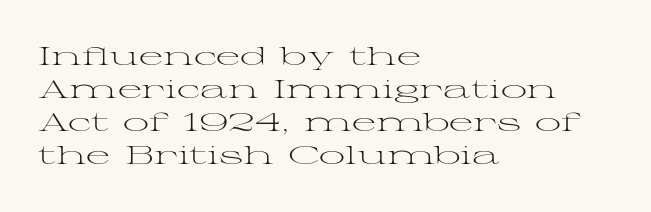
The image shows 26 px text type, upright; set left-aligned, normal line spacing (1.27x), normal letter spacing, not underlined.
